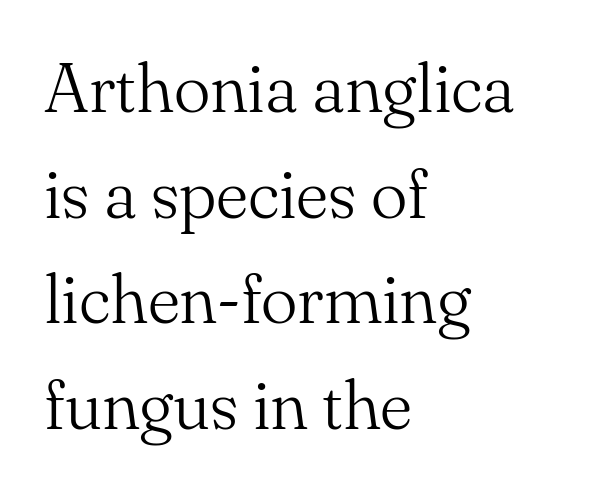
{"serif": "yes", "italic": "no", "bold": "no", "weight": "light", "width": "normal", "stroke_contrast": "medium", "x_height": "small", "monospaced": "no", "underline": "no", "align": "left", "line_spacing": "normal", "line_spacing_ratio": 1.53, "letter_spacing": "normal", "letter_spacing_em": 0.0, "glyph_px": 69}
